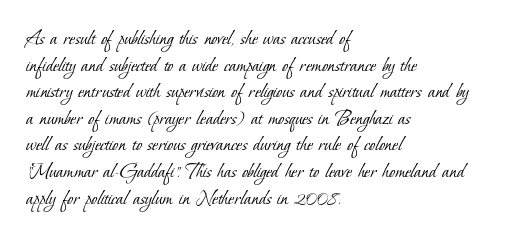
{"bold": "no", "underline": "no", "align": "left", "line_spacing_ratio": 1.21, "letter_spacing": "normal", "letter_spacing_em": 0.0, "glyph_px": 22}
